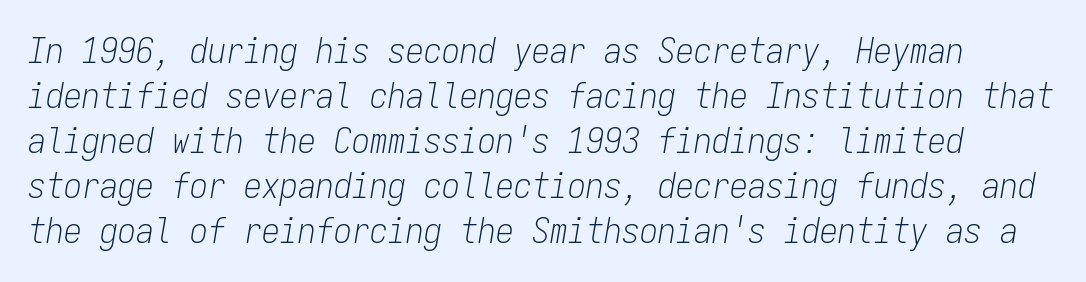
{"italic": "yes", "lean": "right", "slant_degrees": 9, "bold": "no", "weight": "light", "width": "condensed", "stroke_contrast": "low", "x_height": "medium", "monospaced": "yes", "underline": "no", "line_spacing": "normal", "line_spacing_ratio": 1.25, "letter_spacing": "normal", "letter_spacing_em": 0.0, "glyph_px": 36}
